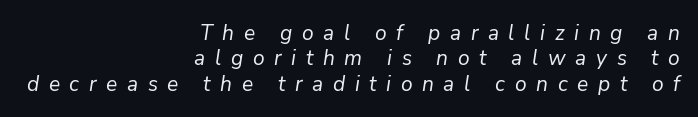
A typesetter would call this heavily tracked-out type. No word sits above an underline. Is the type heavy? It reads as light-to-regular instead. Every character sits at an angle, as italics do. Leftover space on each line is placed entirely before the opening word.
